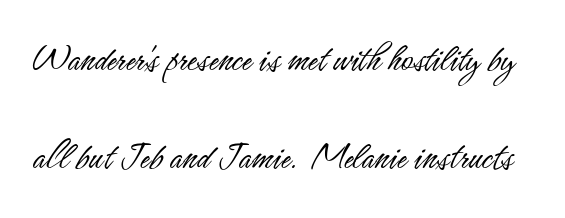
{"serif": "no", "bold": "no", "weight": "light", "width": "condensed", "stroke_contrast": "low", "x_height": "small", "monospaced": "no", "underline": "no", "line_spacing": "loose", "line_spacing_ratio": 2.45, "letter_spacing": "normal", "letter_spacing_em": 0.0, "glyph_px": 40}
